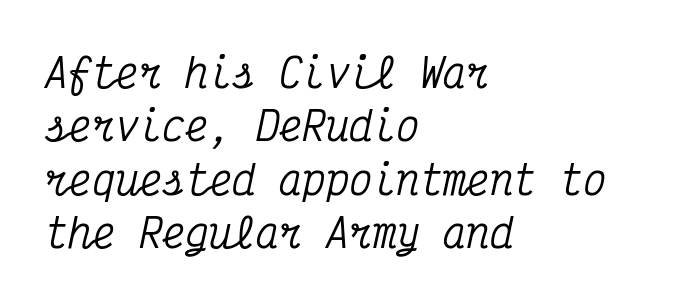
The image shows 39 px condensed serif type, italic (leaning right), monospaced; set left-aligned, normal line spacing (1.37x), normal letter spacing, not underlined; medium stroke contrast and a medium x-height.
